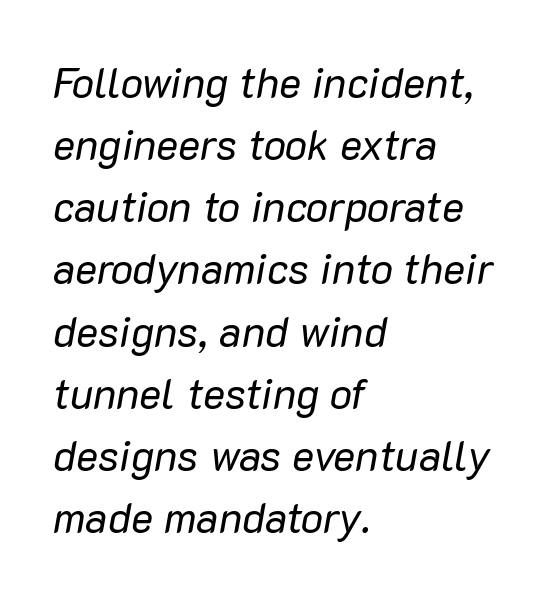
The face used here is rendered with its standard letterfit. Is the stroke heavy? The answer is a plain regular-or-lighter. Just letters on the line, the space beneath them empty. These lines are rendered in a variable-pitch font. The block of text has a typical density, with ordinary space between rows. The lettering tilts uniformly, giving the passage an italic look.
